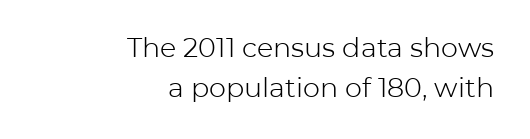
These lines were composed using upright roman letters. Successive baselines arrive at the customary interval. Alignment: flush right. Stems here are at most as thick as an everyday book face. The string is rendered with underlining switched off. Default kerning and tracking; the words read as compact shapes.
